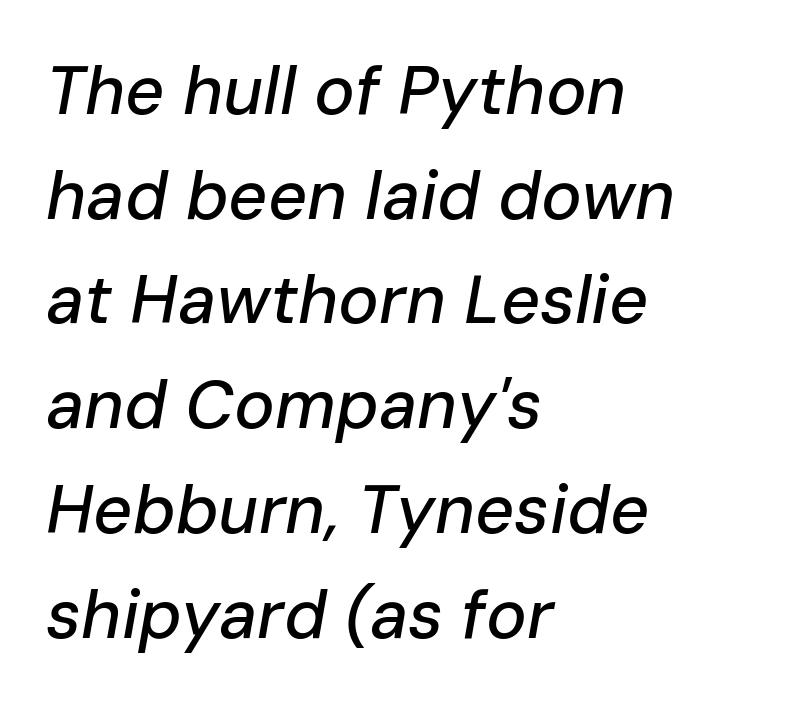
Q: Is the text italic (slanted)? A: Yes, it leans right by about 10 degrees.
Q: Is the text underlined? A: No.
Q: How is the paragraph aligned? A: Left-aligned.
Q: Is the spacing between letters normal or unusually wide? A: Normal.
Q: Is the spacing between lines tight, normal or loose? A: Normal.
Q: Width (condensed, normal, or wide)? A: Normal.
Q: Stroke contrast? A: Low.
Q: x-height? A: Medium.
Q: Monospaced? A: No.
